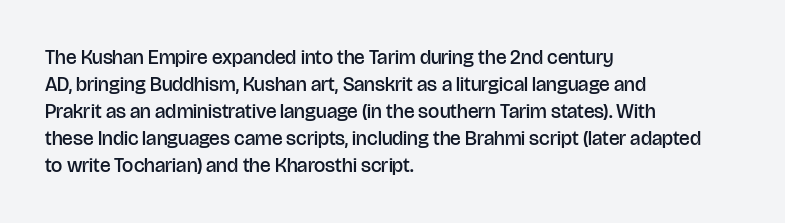
Q: Is the text bold? A: Semi-bold.
Q: Is the text italic (slanted)? A: No, it is upright.
Q: Is the text underlined? A: No.
Q: How is the paragraph aligned? A: Left-aligned.
Q: Is the spacing between letters normal or unusually wide? A: Normal.
Q: Is the spacing between lines tight, normal or loose? A: Normal.
